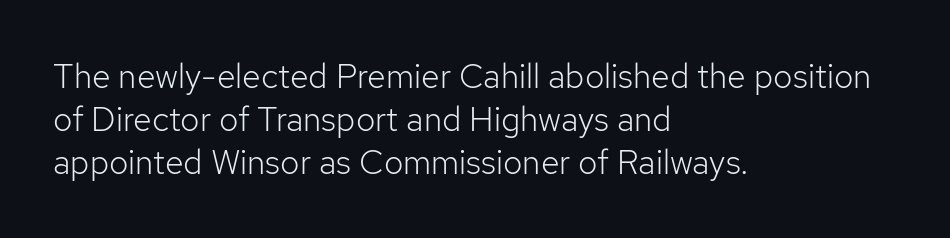
The image shows 34 px light sans-serif type, upright; set left-aligned, normal line spacing (1.26x), normal letter spacing, not underlined; low stroke contrast and a medium x-height.
